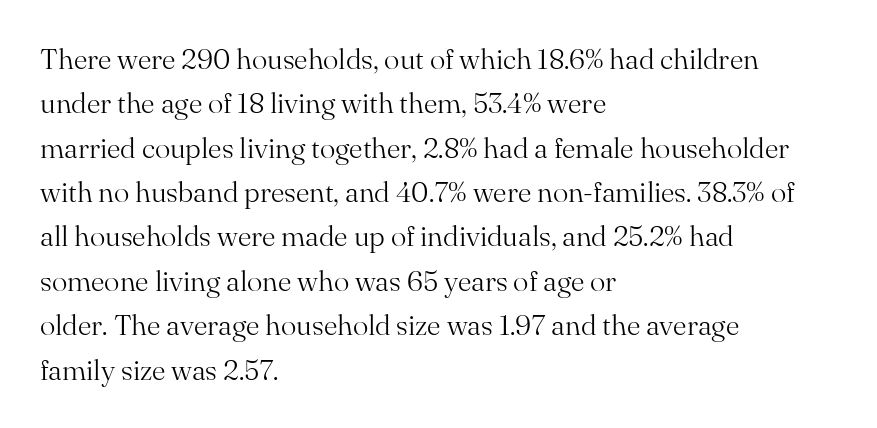
The image shows 29 px light serif type, upright; set left-aligned, normal line spacing (1.53x), normal letter spacing, not underlined; medium stroke contrast and a small x-height.
